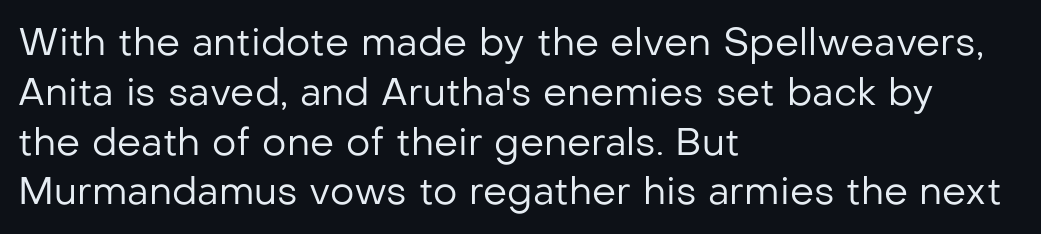
The image shows 38 px regular-weight sans-serif type, upright; set left-aligned, normal line spacing (1.31x), normal letter spacing, not underlined; low stroke contrast and a medium x-height.
